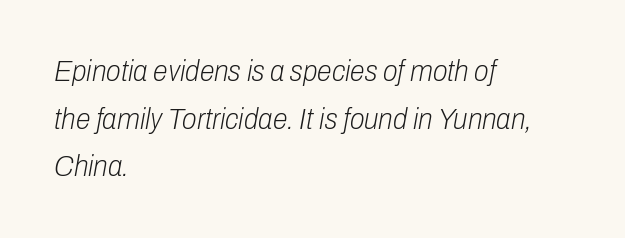
The image shows 30 px light, condensed type, italic (leaning right); set left-aligned, normal line spacing (1.59x), normal letter spacing, not underlined; low stroke contrast and a medium x-height.
